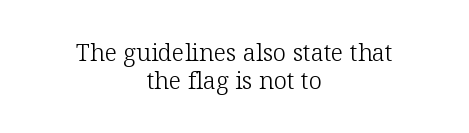
Q: Is the text bold? A: No.
Q: Is the text italic (slanted)? A: No, it is upright.
Q: Is the text underlined? A: No.
Q: How is the paragraph aligned? A: Centered.
Q: Is the spacing between letters normal or unusually wide? A: Normal.
